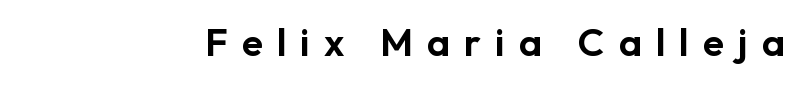
Q: Is the text italic (slanted)? A: No, it is upright.
Q: Is the typeface a serif or a sans-serif typeface? A: Sans-serif.
Q: Is the text underlined? A: No.
Q: Is the spacing between letters normal or unusually wide? A: Unusually wide.
Q: Width (condensed, normal, or wide)? A: Normal.
Q: Stroke contrast? A: Low.
Q: x-height? A: Medium.
Q: Monospaced? A: No.
